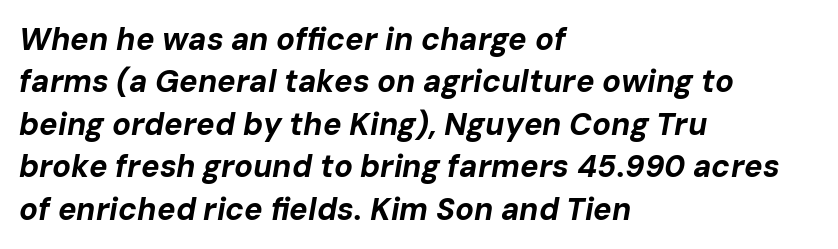
Q: Is the text bold? A: Yes.
Q: Is the text italic (slanted)? A: Yes, it leans right by about 10 degrees.
Q: Is the text underlined? A: No.
Q: How is the paragraph aligned? A: Left-aligned.
Q: Is the spacing between letters normal or unusually wide? A: Normal.
Q: Is the spacing between lines tight, normal or loose? A: Normal.
Q: Width (condensed, normal, or wide)? A: Normal.
Q: Stroke contrast? A: Low.
Q: x-height? A: Medium.
Q: Monospaced? A: No.
